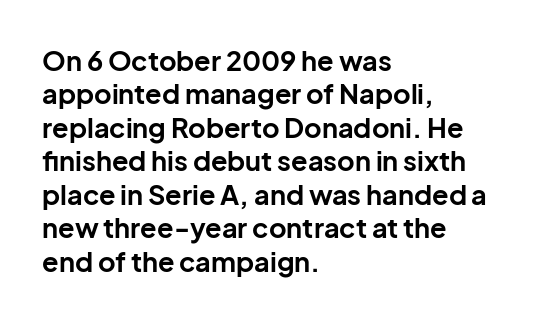
There is no visible air inserted between adjacent glyphs. Compared with a centered layout, this one pins lines to the left instead. The strokes are fattened all the way to bold. A typesetter would mark this as roman, not italic. The words here are not underlined.
